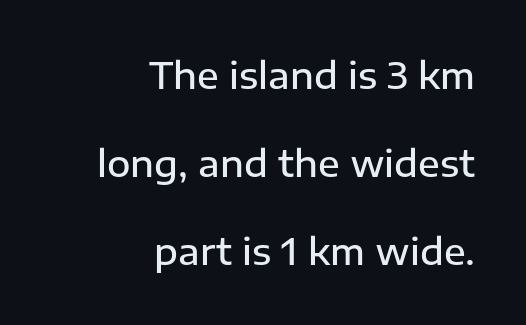
Q: Is the text bold? A: Semi-bold.
Q: Is the text italic (slanted)? A: No, it is upright.
Q: Is the typeface a serif or a sans-serif typeface? A: Sans-serif.
Q: Is the text underlined? A: No.
Q: How is the paragraph aligned? A: Right-aligned.
Q: Is the spacing between letters normal or unusually wide? A: Normal.
Q: Is the spacing between lines tight, normal or loose? A: Loose.
Q: Width (condensed, normal, or wide)? A: Normal.
Q: Stroke contrast? A: Low.
Q: x-height? A: Medium.
Q: Monospaced? A: No.
